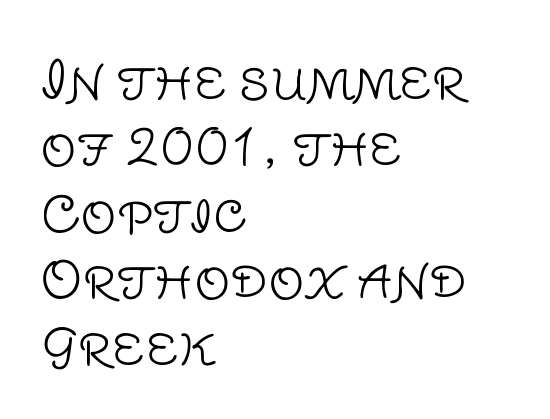
{"serif": "no", "bold": "no", "weight": "light", "width": "normal", "stroke_contrast": "low", "x_height": "large", "monospaced": "no", "underline": "no", "align": "left", "line_spacing": "normal", "line_spacing_ratio": 1.33, "letter_spacing": "normal", "letter_spacing_em": 0.0, "glyph_px": 50}
